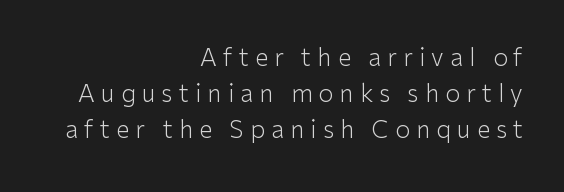
Q: Is the text bold? A: No.
Q: Is the text italic (slanted)? A: No, it is upright.
Q: Is the text underlined? A: No.
Q: How is the paragraph aligned? A: Right-aligned.
Q: Is the spacing between letters normal or unusually wide? A: Unusually wide.
Q: Is the spacing between lines tight, normal or loose? A: Normal.
